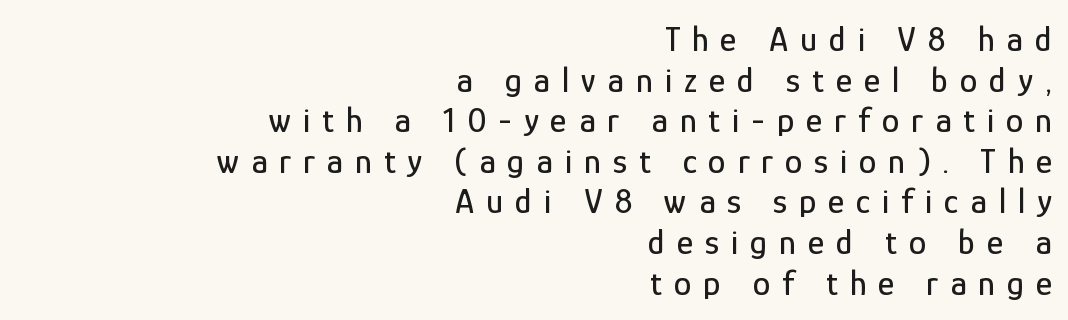
The image shows 35 px condensed sans-serif type, upright; set right-aligned, line spacing 1.16x, unusually wide letter spacing (+0.34 em), not underlined; low stroke contrast and a medium x-height.
